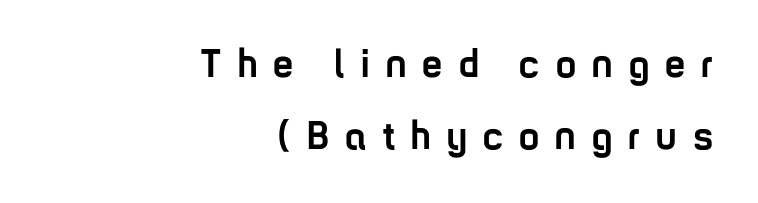
The image shows 40 px semibold, condensed sans-serif type, upright; set right-aligned, line spacing 1.81x, unusually wide letter spacing (+0.41 em), not underlined; low stroke contrast and a medium x-height.
